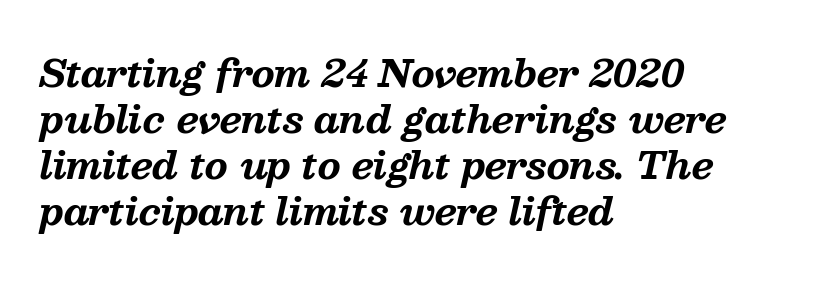
Q: Is the text bold? A: Yes.
Q: Is the text italic (slanted)? A: Yes, it leans right by about 13 degrees.
Q: Is the typeface a serif or a sans-serif typeface? A: Serif.
Q: Is the text underlined? A: No.
Q: How is the paragraph aligned? A: Left-aligned.
Q: Is the spacing between letters normal or unusually wide? A: Normal.
Q: Width (condensed, normal, or wide)? A: Normal.
Q: Stroke contrast? A: Medium.
Q: x-height? A: Medium.
Q: Monospaced? A: No.
